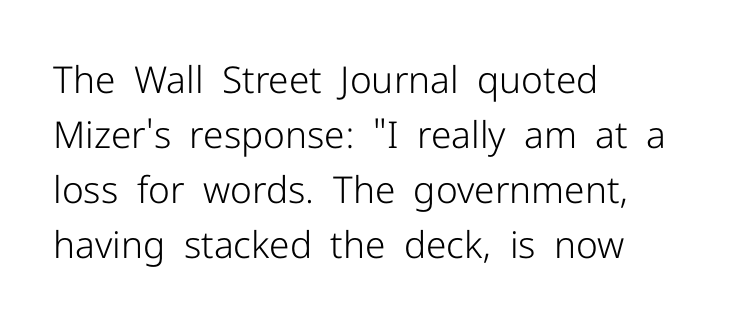
If you drew a ruler down the left edge, every line would touch it. Tracking here is standard; glyphs follow each other at the usual distance. Is there any slant? The stems are plumb. If you measured baseline to baseline, you'd find a middling distance.
